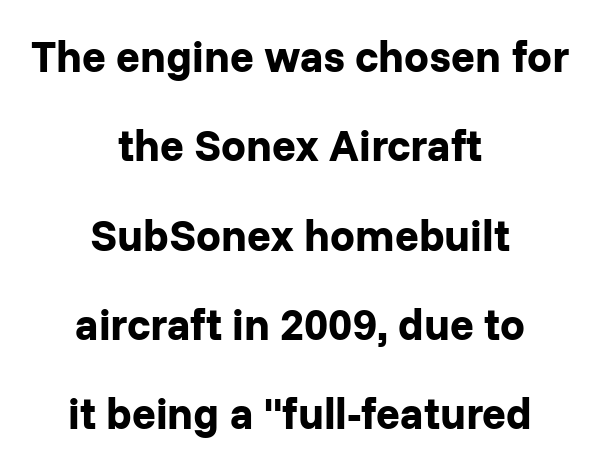
{"serif": "no", "italic": "no", "bold": "yes", "weight": "bold", "width": "normal", "stroke_contrast": "low", "x_height": "medium", "monospaced": "no", "underline": "no", "align": "center", "line_spacing": "loose", "line_spacing_ratio": 2.03, "letter_spacing": "normal", "letter_spacing_em": 0.0, "glyph_px": 44}
